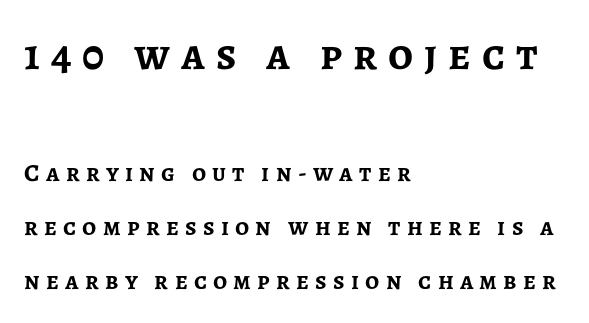
Q: Is the text bold? A: Yes.
Q: Is the text italic (slanted)? A: No, it is upright.
Q: Is the typeface a serif or a sans-serif typeface? A: Sans-serif.
Q: Is the text underlined? A: No.
Q: How is the paragraph aligned? A: Left-aligned.
Q: Is the spacing between letters normal or unusually wide? A: Unusually wide.
Q: Is the spacing between lines tight, normal or loose? A: Loose.
Q: Which block of text is set in a larger size, the first (top) or the second (bottom)? A: The first (top) one.
Q: Width (condensed, normal, or wide)? A: Normal.
Q: Stroke contrast? A: Low.
Q: x-height? A: Medium.
Q: Monospaced? A: No.
